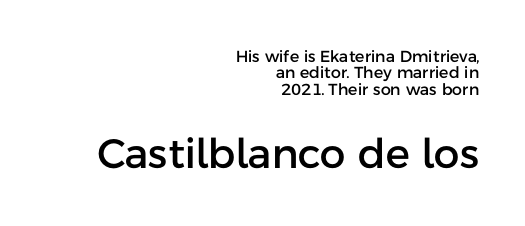
Q: Is the text italic (slanted)? A: No, it is upright.
Q: Is the typeface a serif or a sans-serif typeface? A: Sans-serif.
Q: Is the text underlined? A: No.
Q: How is the paragraph aligned? A: Right-aligned.
Q: Is the spacing between letters normal or unusually wide? A: Normal.
Q: Is the spacing between lines tight, normal or loose? A: Tight.
Q: Which block of text is set in a larger size, the first (top) or the second (bottom)? A: The second (bottom) one.
Q: Width (condensed, normal, or wide)? A: Normal.
Q: Stroke contrast? A: Low.
Q: x-height? A: Medium.
Q: Monospaced? A: No.
